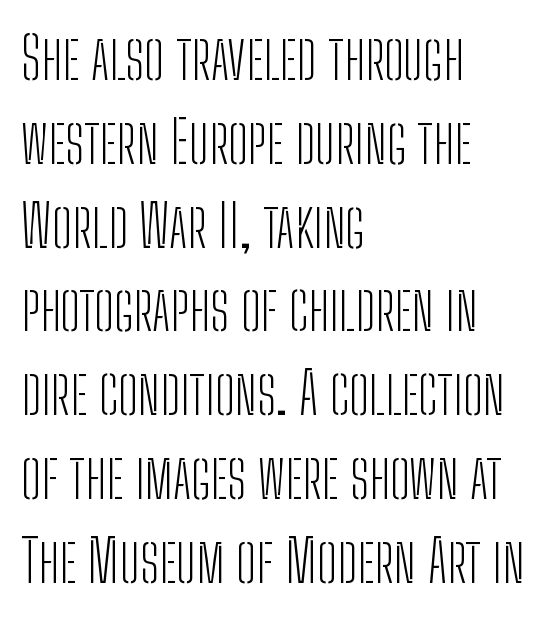
{"serif": "no", "italic": "no", "bold": "no", "weight": "light", "width": "condensed", "stroke_contrast": "low", "x_height": "medium", "monospaced": "no", "underline": "no", "align": "left", "line_spacing": "normal", "line_spacing_ratio": 1.42, "letter_spacing": "normal", "letter_spacing_em": 0.0, "glyph_px": 59}
